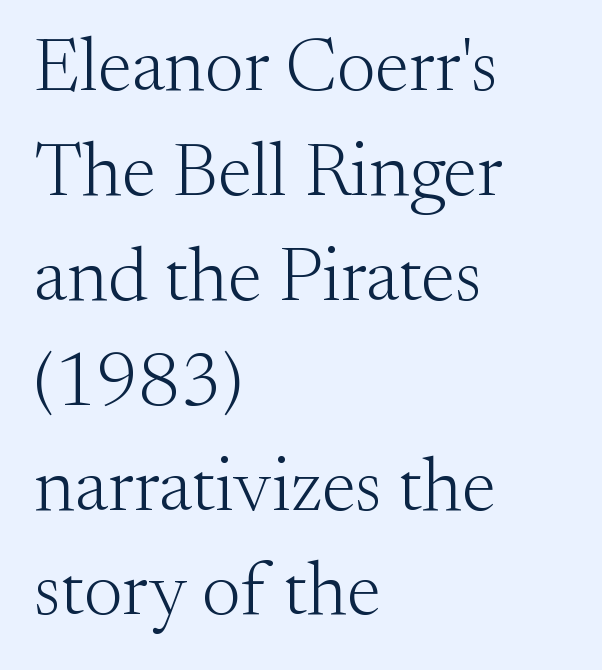
{"serif": "yes", "italic": "no", "bold": "no", "weight": "light", "width": "normal", "stroke_contrast": "medium", "x_height": "small", "monospaced": "no", "underline": "no", "align": "left", "line_spacing": "normal", "line_spacing_ratio": 1.38, "letter_spacing": "normal", "letter_spacing_em": 0.0, "glyph_px": 76}
